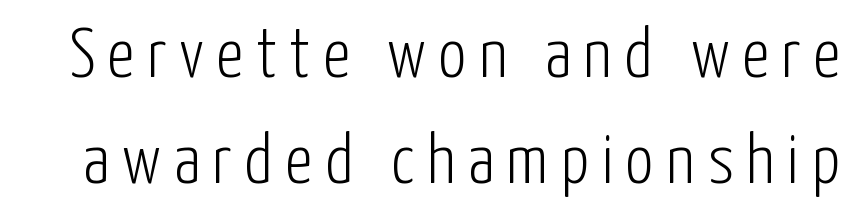
The image shows 70 px light, condensed sans-serif type, upright; set normal line spacing (1.51x), not underlined; low stroke contrast and a medium x-height.
